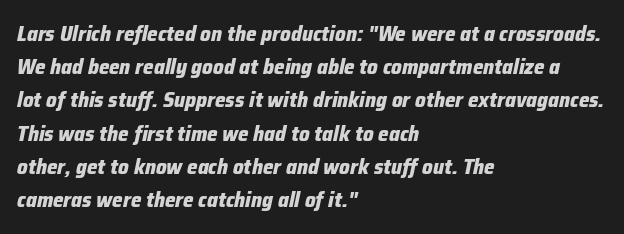
What's the leading like? Ordinary, nothing unusual. Is the block centered? No — it sits flush against the left margin. Inter-character spacing is left at the font's built-in metrics. How heavy is the stroke? Heavy — this is a bold. Lines of text with bare space underneath.
